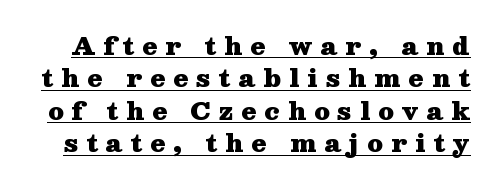
{"italic": "no", "bold": "yes", "underline": "yes", "line_spacing": "normal", "line_spacing_ratio": 1.35, "letter_spacing": "wide", "letter_spacing_em": 0.34, "glyph_px": 24}
